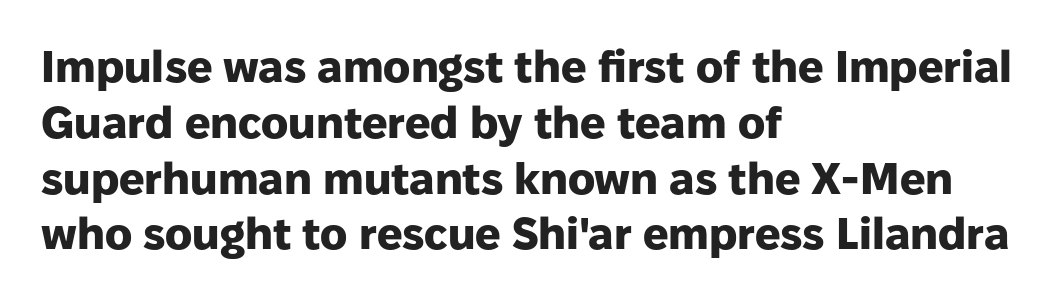
Strokes here are thick enough to call this a true bold. The typography opts for an upright posture over an oblique one. Is this a fixed-width face? No — the glyphs have proportional, varying widths. The space directly below the letters is spotless. Casual observation: everything's shoved over to the left. These lines are composed in type without serifs.
